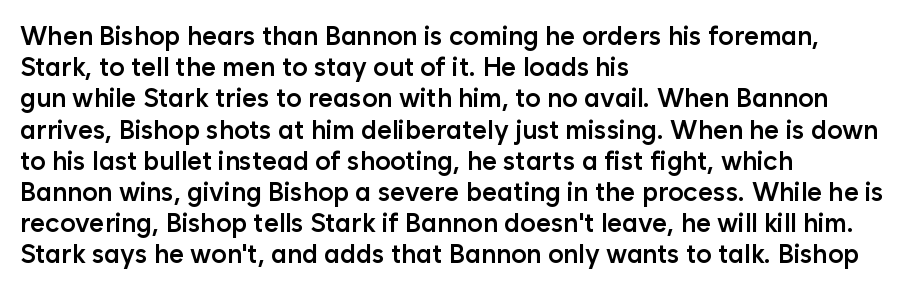
One-word summary of the alignment: left. Anything drawn beneath the words? Only blank space. Style check: upright. Each word holds together tightly as a unit, with standard inter-letter gaps. A semibold gives these letters moderate extra thickness, short of bold.
